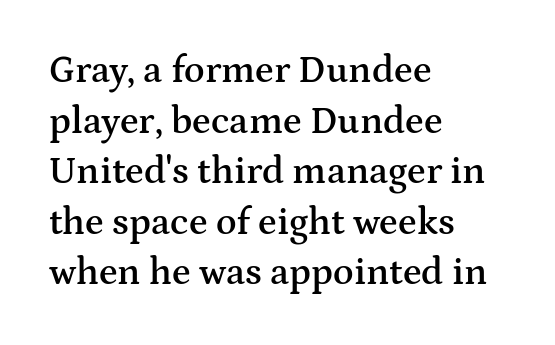
Here the designer chose a conventional face with non-uniform glyph widths. This sample is left-justified, so line endings fall wherever the words run out. These lines were composed using upright roman letters. Any mark beneath the type? The region is blank. Weight check: semibold — heavier than regular, not quite bold.
